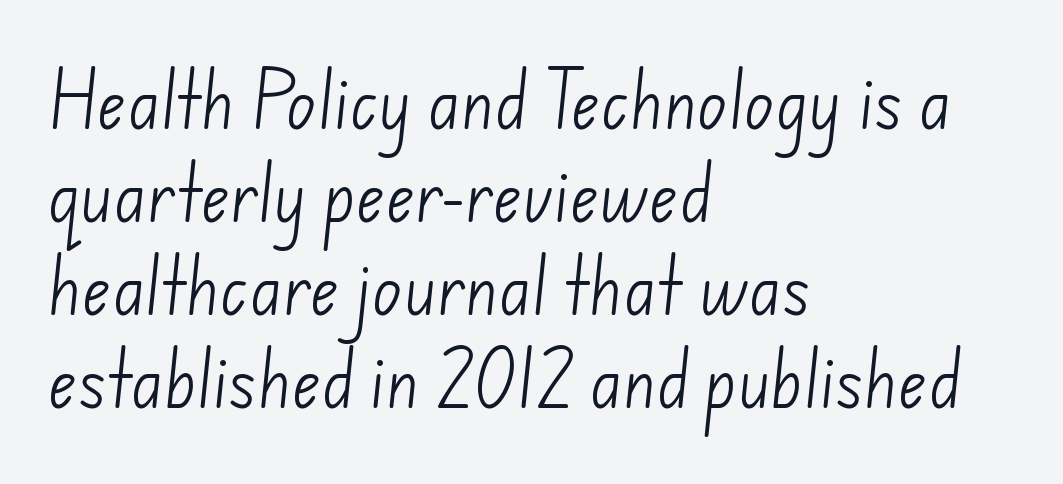
The image shows 62 px light sans-serif type; set left-aligned, normal line spacing (1.5x), normal letter spacing, not underlined; low stroke contrast and a small x-height.
